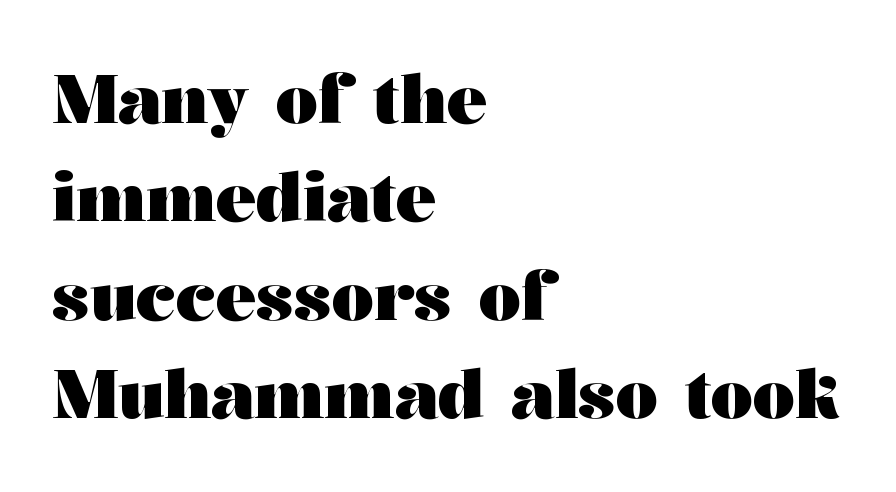
Q: Is the text bold? A: Yes.
Q: Is the text italic (slanted)? A: No, it is upright.
Q: Is the typeface a serif or a sans-serif typeface? A: Serif.
Q: Is the text underlined? A: No.
Q: How is the paragraph aligned? A: Left-aligned.
Q: Is the spacing between letters normal or unusually wide? A: Normal.
Q: Is the spacing between lines tight, normal or loose? A: Normal.
Q: Width (condensed, normal, or wide)? A: Wide.
Q: Stroke contrast? A: Medium.
Q: x-height? A: Medium.
Q: Monospaced? A: No.
